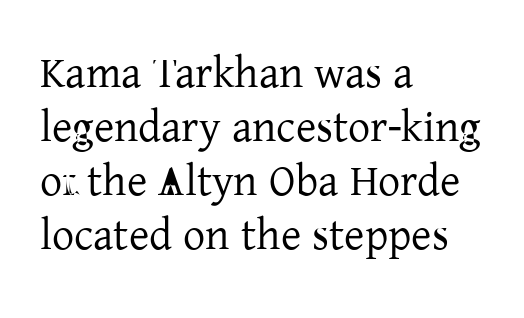
You could not count columns in this text — the font is proportionally spaced. The letters stand straight up with perfectly vertical stems. The letterforms sit shoulder to shoulder at normal distance. Words float on clear page, feet unadorned. Weight: regular or lighter.
